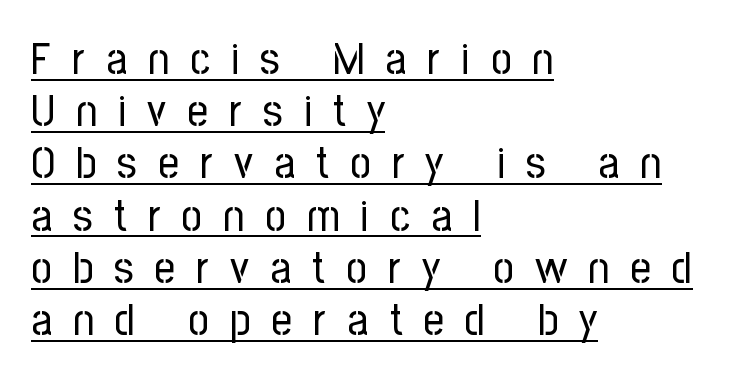
A baseline rule has been typeset under these characters. Observe the absence of serifs on each vertical stroke in this sample. Is there any slant? The stems are plumb. Words appear elongated and porous because spacing is wide. This sample has the flowing, uneven cadence of proportional lettering. The font is comparable to plain body text, perhaps lighter.
